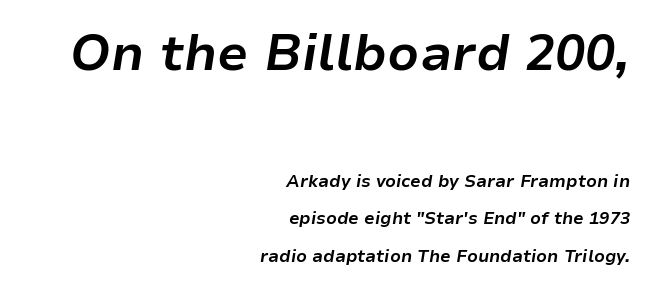
Q: Is the text bold? A: Yes.
Q: Is the text italic (slanted)? A: Yes, it leans right by about 9 degrees.
Q: Is the text underlined? A: No.
Q: How is the paragraph aligned? A: Right-aligned.
Q: Is the spacing between letters normal or unusually wide? A: Normal.
Q: Is the spacing between lines tight, normal or loose? A: Loose.
Q: Which block of text is set in a larger size, the first (top) or the second (bottom)? A: The first (top) one.
Q: Width (condensed, normal, or wide)? A: Normal.
Q: Stroke contrast? A: Low.
Q: x-height? A: Medium.
Q: Monospaced? A: No.
